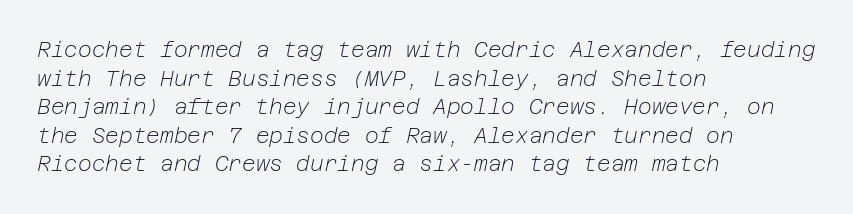
Characters follow at the spacing the type designer built in. Where is the straight margin? On the left. This reads as an unemphasized weight, regular at the heaviest. Decoration check: the copy has no underline.
